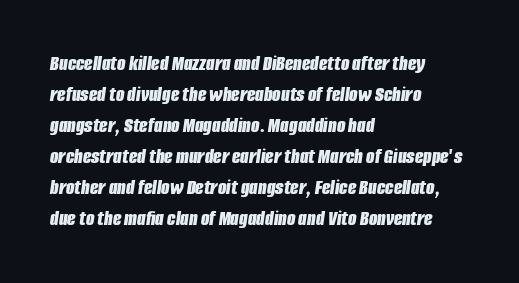
The image shows 22 px bold type, italic (leaning right); set left-aligned, normal line spacing (1.41x), normal letter spacing, not underlined.
